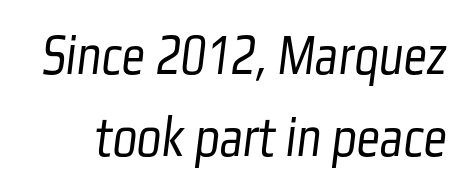
{"serif": "no", "bold": "no", "weight": "light", "width": "condensed", "stroke_contrast": "low", "x_height": "medium", "monospaced": "no", "underline": "no", "line_spacing": "normal", "line_spacing_ratio": 1.42, "letter_spacing": "normal", "letter_spacing_em": 0.0, "glyph_px": 58}
